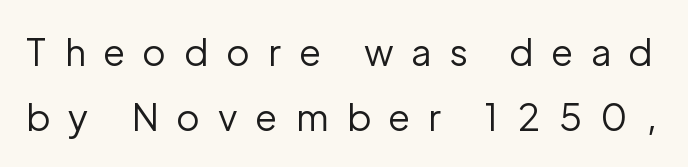
Q: Is the text bold? A: No.
Q: Is the text italic (slanted)? A: No, it is upright.
Q: Is the typeface a serif or a sans-serif typeface? A: Sans-serif.
Q: Is the text underlined? A: No.
Q: Is the spacing between letters normal or unusually wide? A: Unusually wide.
Q: Width (condensed, normal, or wide)? A: Normal.
Q: Stroke contrast? A: Low.
Q: x-height? A: Medium.
Q: Monospaced? A: No.
